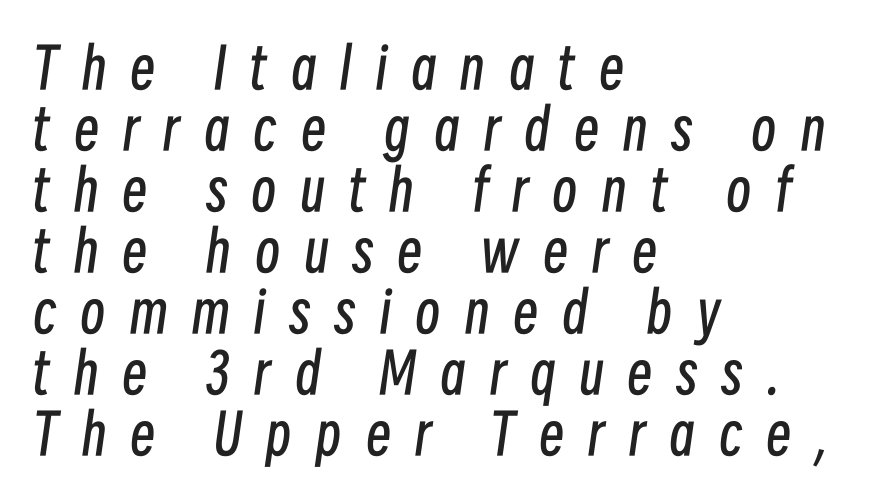
{"italic": "yes", "lean": "right", "slant_degrees": 8, "bold": "no", "weight": "regular", "width": "condensed", "stroke_contrast": "low", "x_height": "medium", "monospaced": "no", "underline": "no", "align": "left", "line_spacing": "tight", "line_spacing_ratio": 1.09, "letter_spacing": "wide", "letter_spacing_em": 0.43, "glyph_px": 56}
